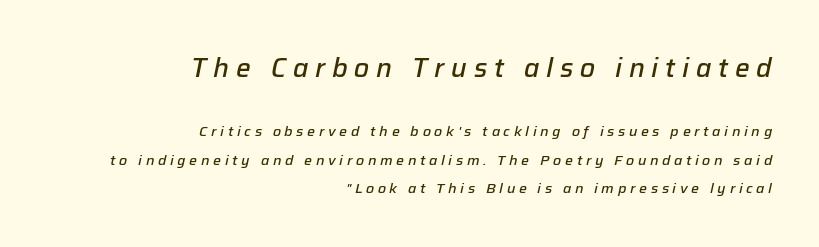
Does the weight exceed regular? Yes, but only to semibold. Visually the block forms a straight wall on the right and a jagged coastline on the left. Glance below the letters and you will spot only blank space. Scale decreases going downward across the two blocks. The tracking jumps out immediately: characters are airy and widely separated.
